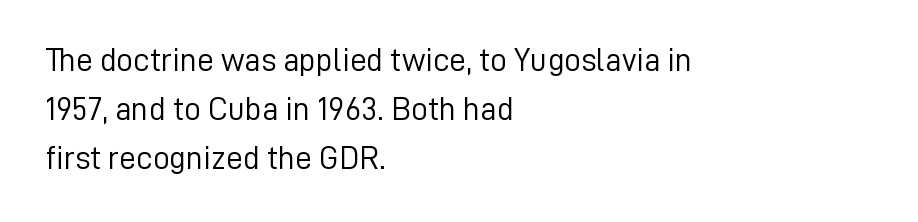
{"serif": "no", "italic": "no", "bold": "no", "weight": "light", "width": "normal", "stroke_contrast": "low", "x_height": "medium", "monospaced": "no", "underline": "no", "align": "left", "line_spacing": "normal", "line_spacing_ratio": 1.48, "letter_spacing": "normal", "letter_spacing_em": 0.0, "glyph_px": 33}
